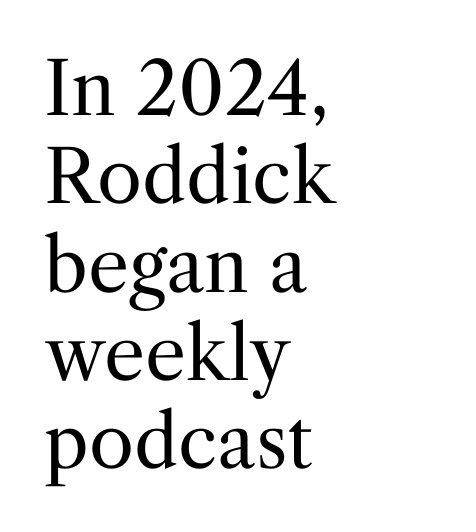
Q: Is the text bold? A: No.
Q: Is the text italic (slanted)? A: No, it is upright.
Q: Is the typeface a serif or a sans-serif typeface? A: Serif.
Q: Is the text underlined? A: No.
Q: How is the paragraph aligned? A: Left-aligned.
Q: Is the spacing between letters normal or unusually wide? A: Normal.
Q: Width (condensed, normal, or wide)? A: Normal.
Q: Stroke contrast? A: Medium.
Q: x-height? A: Medium.
Q: Monospaced? A: No.
